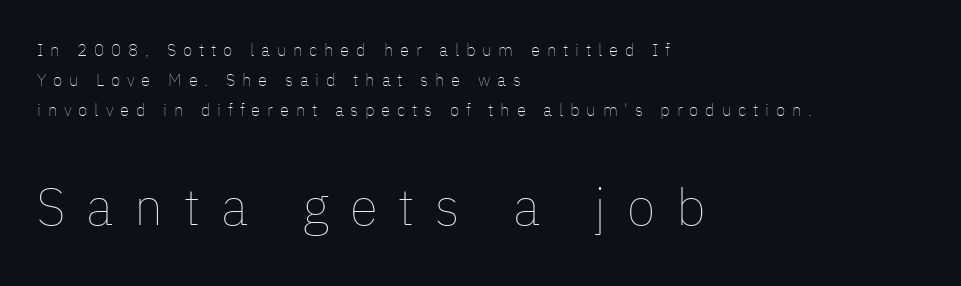
{"italic": "no", "bold": "no", "weight": "thin", "width": "normal", "stroke_contrast": "low", "x_height": "medium", "monospaced": "no", "underline": "no", "align": "left", "line_spacing_ratio": 1.77, "letter_spacing": "wide", "letter_spacing_em": 0.4, "larger_block": "second", "size_ratio": 3.06, "glyph_px": 52}
